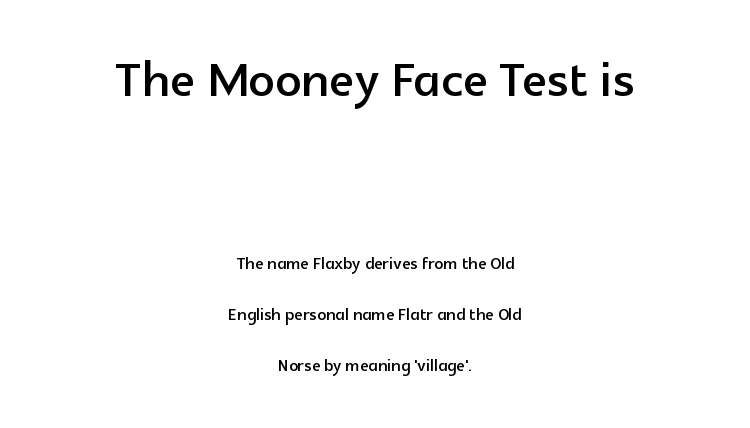
Q: Is the text italic (slanted)? A: No, it is upright.
Q: Is the typeface a serif or a sans-serif typeface? A: Sans-serif.
Q: Is the text underlined? A: No.
Q: How is the paragraph aligned? A: Centered.
Q: Is the spacing between letters normal or unusually wide? A: Normal.
Q: Is the spacing between lines tight, normal or loose? A: Loose.
Q: Which block of text is set in a larger size, the first (top) or the second (bottom)? A: The first (top) one.
Q: Width (condensed, normal, or wide)? A: Normal.
Q: x-height? A: Medium.
Q: Monospaced? A: No.
